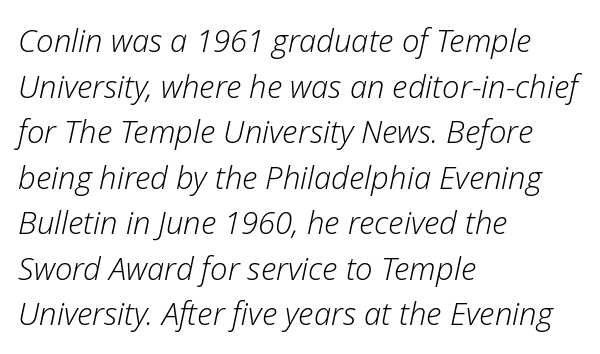
{"italic": "yes", "lean": "right", "slant_degrees": 12, "bold": "no", "weight": "light", "width": "normal", "stroke_contrast": "low", "x_height": "medium", "monospaced": "no", "underline": "no", "align": "left", "line_spacing": "normal", "line_spacing_ratio": 1.47, "letter_spacing": "normal", "letter_spacing_em": 0.0, "glyph_px": 31}
